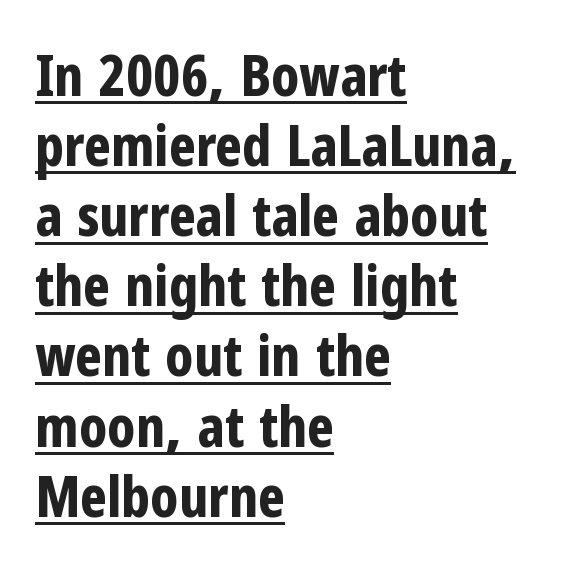
Q: Is the text bold? A: Yes.
Q: Is the text italic (slanted)? A: No, it is upright.
Q: Is the typeface a serif or a sans-serif typeface? A: Sans-serif.
Q: Is the text underlined? A: Yes.
Q: How is the paragraph aligned? A: Left-aligned.
Q: Is the spacing between letters normal or unusually wide? A: Normal.
Q: Width (condensed, normal, or wide)? A: Condensed.
Q: Stroke contrast? A: Low.
Q: x-height? A: Medium.
Q: Monospaced? A: No.
